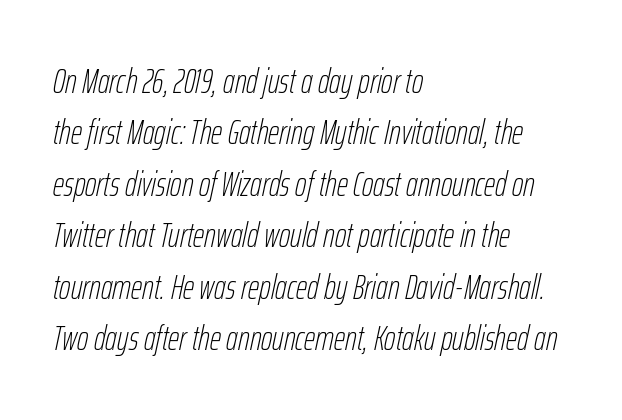
The image shows 35 px thin, condensed type, italic (leaning right); set left-aligned, normal line spacing (1.47x), normal letter spacing, not underlined; low stroke contrast and a medium x-height.
